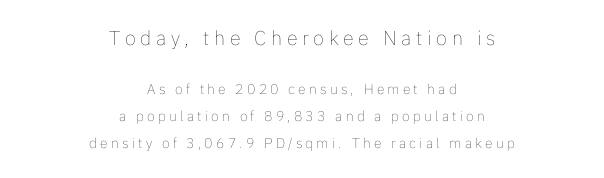
{"italic": "no", "bold": "no", "underline": "no", "align": "center", "line_spacing": "loose", "line_spacing_ratio": 1.94, "letter_spacing": "wide", "letter_spacing_em": 0.23, "larger_block": "first", "size_ratio": 1.43, "glyph_px": 20}
